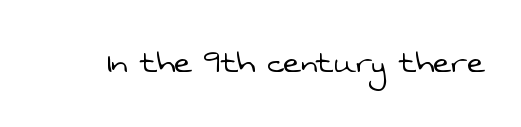
{"serif": "no", "bold": "no", "weight": "light", "width": "normal", "stroke_contrast": "low", "x_height": "medium", "monospaced": "no", "underline": "no", "letter_spacing": "normal", "letter_spacing_em": 0.0, "glyph_px": 37}
